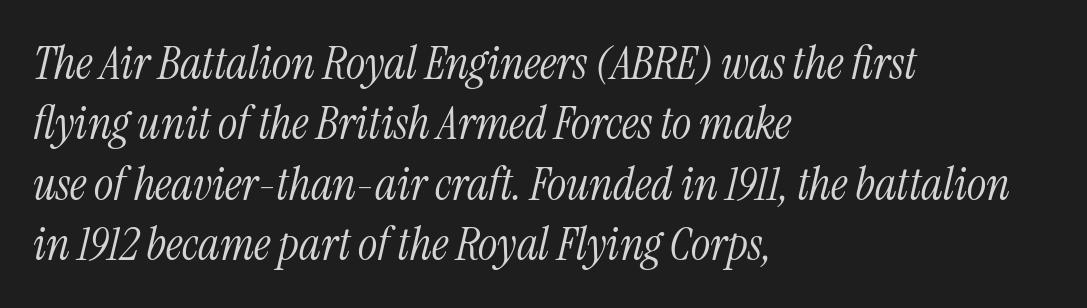
{"serif": "yes", "italic": "yes", "lean": "right", "slant_degrees": 13, "bold": "no", "weight": "light", "width": "condensed", "stroke_contrast": "medium", "x_height": "medium", "monospaced": "no", "underline": "no", "align": "left", "line_spacing": "normal", "line_spacing_ratio": 1.31, "letter_spacing": "normal", "letter_spacing_em": 0.0, "glyph_px": 46}
